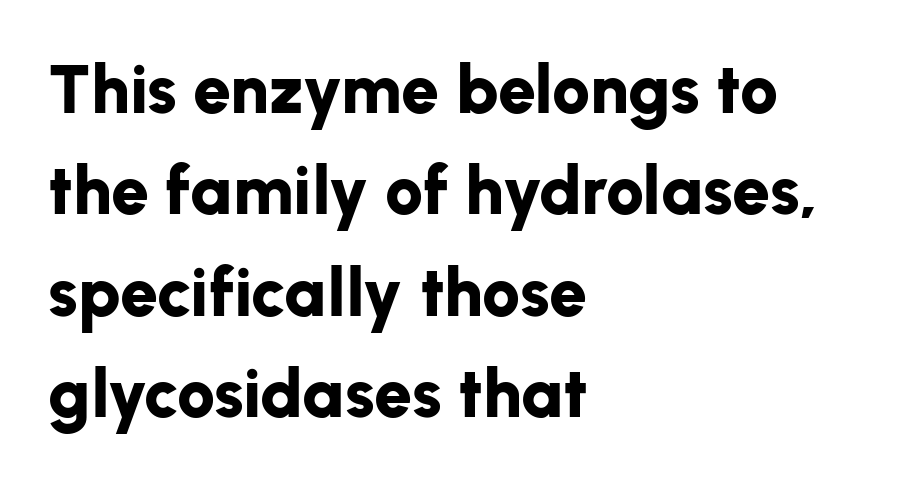
Q: Is the text bold? A: Yes.
Q: Is the text italic (slanted)? A: No, it is upright.
Q: Is the typeface a serif or a sans-serif typeface? A: Sans-serif.
Q: Is the text underlined? A: No.
Q: How is the paragraph aligned? A: Left-aligned.
Q: Is the spacing between letters normal or unusually wide? A: Normal.
Q: Is the spacing between lines tight, normal or loose? A: Normal.
Q: Width (condensed, normal, or wide)? A: Normal.
Q: Stroke contrast? A: Low.
Q: x-height? A: Medium.
Q: Monospaced? A: No.
